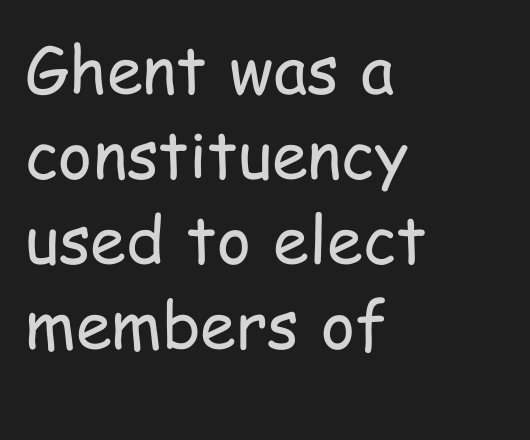
Q: Is the text bold? A: No.
Q: Is the text italic (slanted)? A: No, it is upright.
Q: Is the typeface a serif or a sans-serif typeface? A: Sans-serif.
Q: Is the text underlined? A: No.
Q: How is the paragraph aligned? A: Left-aligned.
Q: Is the spacing between letters normal or unusually wide? A: Normal.
Q: Is the spacing between lines tight, normal or loose? A: Normal.
Q: Width (condensed, normal, or wide)? A: Condensed.
Q: Stroke contrast? A: Low.
Q: x-height? A: Medium.
Q: Monospaced? A: No.
